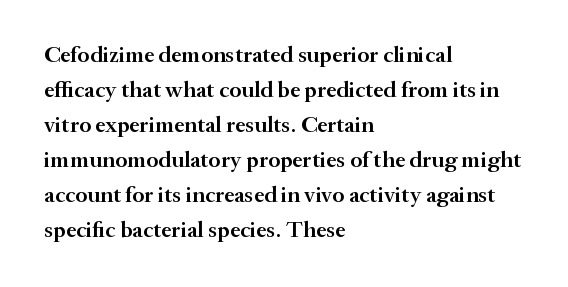
Teacher's note: observe the even left margin — that is flush-left alignment. The letters stand upright; this is a roman face. The string is rendered with underlining switched off. A somewhat darkened texture: the type is semibold rather than bold.
